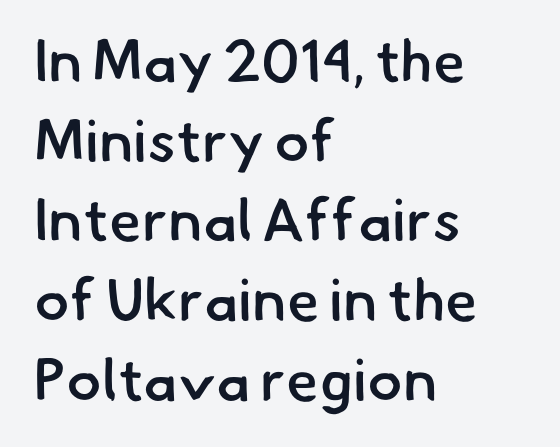
The string is rendered with underlining switched off. Regarding serifs, this sample does without them. The rendering keeps characters at their native spacing. The lines in this sample share a left origin and differ only in where they stop. In terms of weight, the rendering is demibold, just under bold.
